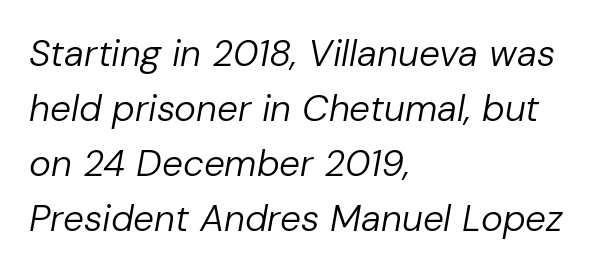
Letter spacing: default. The typography opts for an oblique posture over an upright one. Stems here are at most as thick as an everyday book face. Unmarked baselines from the first word to the last. Do the characters align in a grid? No, the font is proportional.
